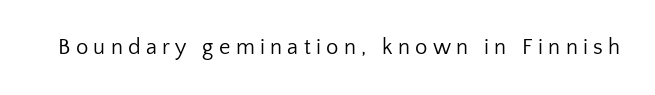
No heavy texture on the line: the type isn't bold. This sample uses expanded letter spacing, leaving extra air between glyphs. Just letters on the line, the space beneath them empty. The font's upright variant was chosen for this text.
